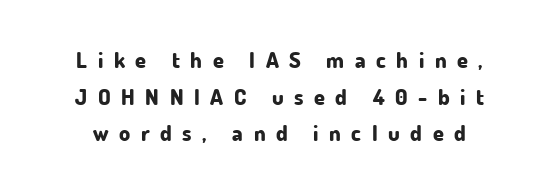
Q: Is the text bold? A: Yes.
Q: Is the text italic (slanted)? A: No, it is upright.
Q: Is the text underlined? A: No.
Q: Is the spacing between letters normal or unusually wide? A: Unusually wide.
Q: Is the spacing between lines tight, normal or loose? A: Normal.
